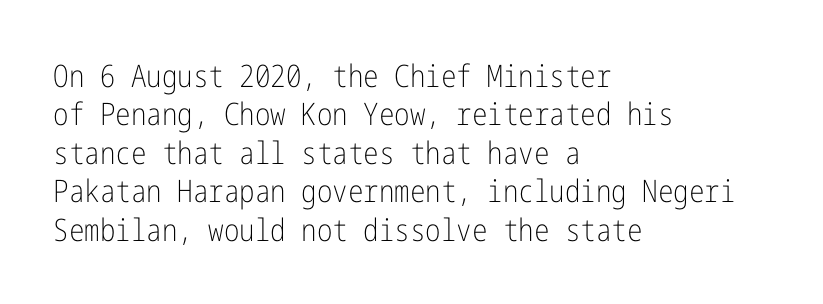
The zone under the glyphs is completely vacant. In terms of letterform style, serifs are entirely absent. A quiet, ordinary-to-light weight characterises the typeface. A student would call this left alignment; a typographer would say flush left, rag right. No extra tracking has been applied to these lines. These lines were composed using upright roman letters.
